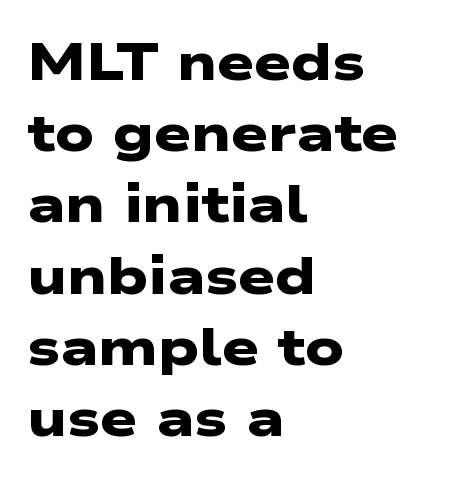
{"serif": "no", "bold": "yes", "weight": "heavy", "width": "wide", "stroke_contrast": "low", "x_height": "medium", "monospaced": "no", "underline": "no", "align": "left", "line_spacing": "normal", "line_spacing_ratio": 1.37, "letter_spacing": "normal", "letter_spacing_em": 0.0, "glyph_px": 52}
